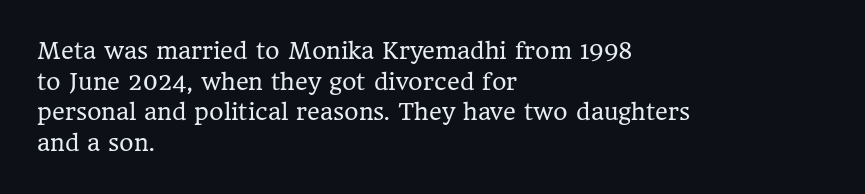
The image shows 22 px text type, upright; set left-aligned, normal line spacing (1.39x), normal letter spacing, not underlined.
